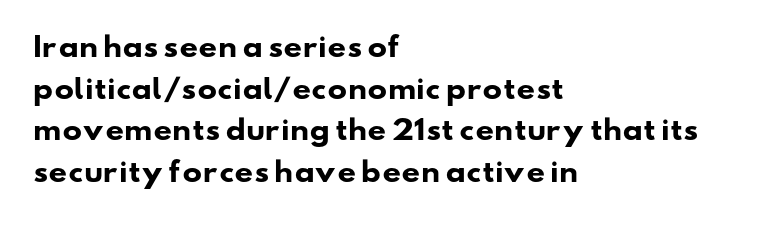
The lines in this sample share a left origin and differ only in where they stop. The font is running at its bold setting. Compared with typical body copy, the letter spacing here is the same. Horizontal bands of white between lines are of average thickness. Only glyphs here, with clear space below each row.
